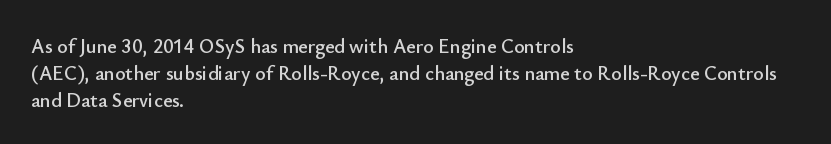
{"italic": "no", "underline": "no", "align": "left", "line_spacing": "normal", "line_spacing_ratio": 1.35, "letter_spacing": "normal", "letter_spacing_em": 0.0, "glyph_px": 20}
